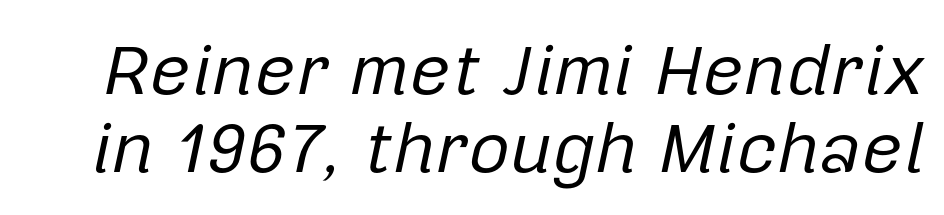
Q: Is the text bold? A: No.
Q: Is the text italic (slanted)? A: Yes, it leans right by about 12 degrees.
Q: Is the text underlined? A: No.
Q: Is the spacing between letters normal or unusually wide? A: Normal.
Q: Is the spacing between lines tight, normal or loose? A: Tight.
Q: Width (condensed, normal, or wide)? A: Normal.
Q: Stroke contrast? A: Low.
Q: x-height? A: Medium.
Q: Monospaced? A: No.
